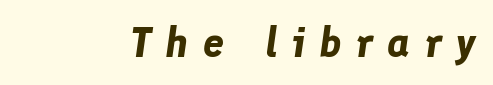
Does extra space separate the letters? Yes, quite a lot of it. The lettering tilts uniformly, giving the passage an italic look. This sample has the flowing, uneven cadence of proportional lettering. Its strokes are broad and dark, the hallmark of bold type. Descender tails drop into unmarked territory.
